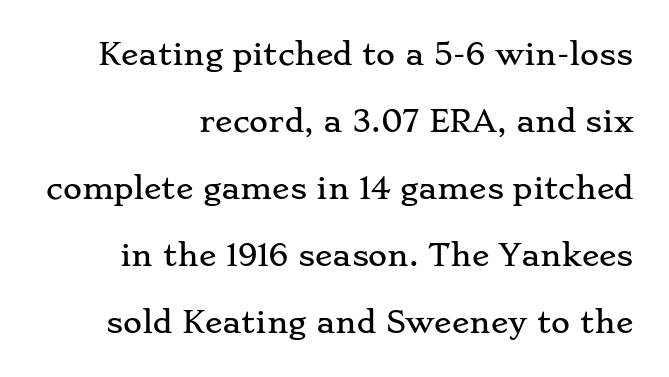
{"serif": "yes", "italic": "no", "width": "wide", "stroke_contrast": "low", "x_height": "small", "monospaced": "no", "underline": "no", "align": "right", "line_spacing": "loose", "line_spacing_ratio": 2.31, "letter_spacing": "normal", "letter_spacing_em": 0.0, "glyph_px": 29}
